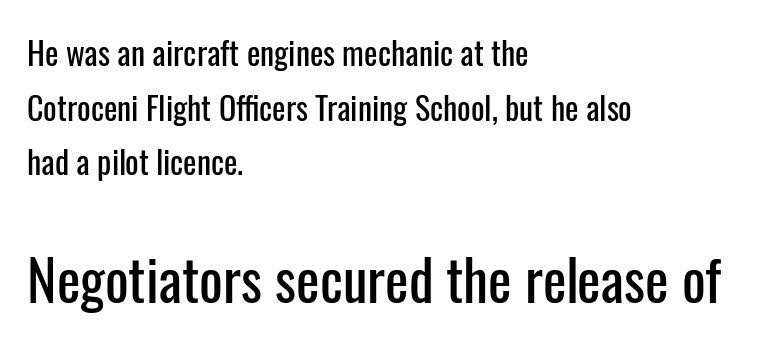
The image shows 56 px condensed sans-serif type, upright; set left-aligned, line spacing 1.71x, normal letter spacing, not underlined; the second (bottom) block is 1.75x larger; low stroke contrast and a medium x-height.
